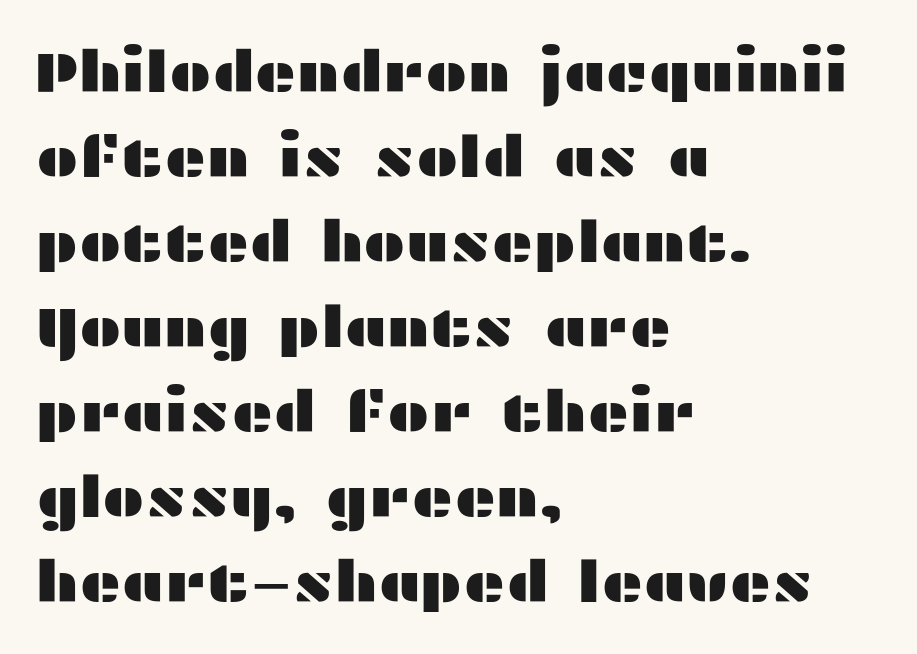
Line starts are locked; line ends wander. This sample uses an upright cut, with every glyph sitting square on the baseline. The passage shown stacks its lines at a standard gap. The rendering uses natural spacing where letterforms have individual widths.
